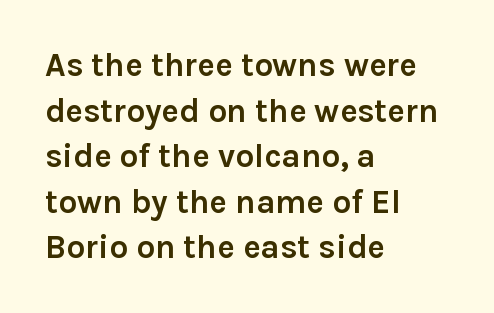
Type style note: lacks serifs. Notice how thick the strokes are: this is what a full bold looks like. Quick note: interline space is typical. The baseline area is clear.
